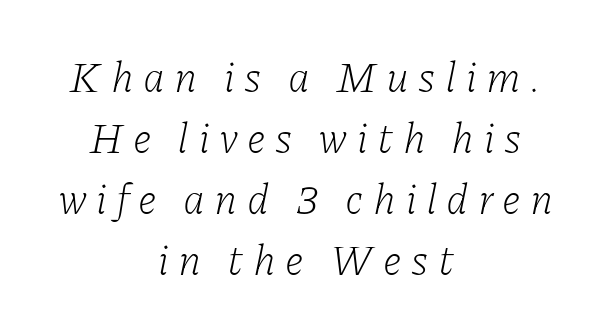
The line-height multiplier appears to be the usual default. Letters rest on an invisible, unmarked baseline. Style check: oblique. Bold? No — there's no thickening of the strokes. Compared with typical body copy, the letter spacing here is much looser.
